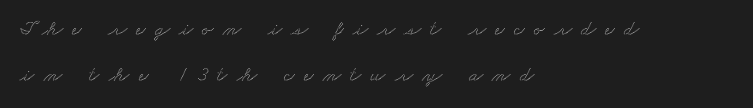
{"underline": "no", "align": "left", "line_spacing": "loose", "line_spacing_ratio": 2.17, "letter_spacing": "wide", "letter_spacing_em": 0.44, "glyph_px": 21}
